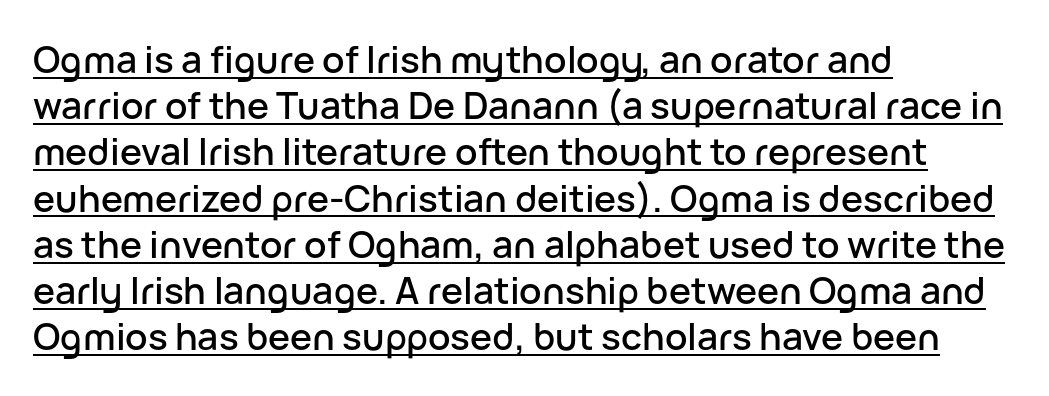
Q: Is the text italic (slanted)? A: No, it is upright.
Q: Is the typeface a serif or a sans-serif typeface? A: Sans-serif.
Q: Is the text underlined? A: Yes.
Q: How is the paragraph aligned? A: Left-aligned.
Q: Is the spacing between letters normal or unusually wide? A: Normal.
Q: Is the spacing between lines tight, normal or loose? A: Normal.
Q: Width (condensed, normal, or wide)? A: Normal.
Q: Stroke contrast? A: Low.
Q: x-height? A: Medium.
Q: Monospaced? A: No.
